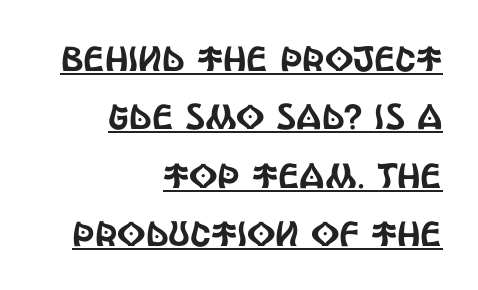
The image shows 35 px condensed sans-serif type, upright; set right-aligned, normal line spacing (1.67x), normal letter spacing, underlined; a large x-height.
